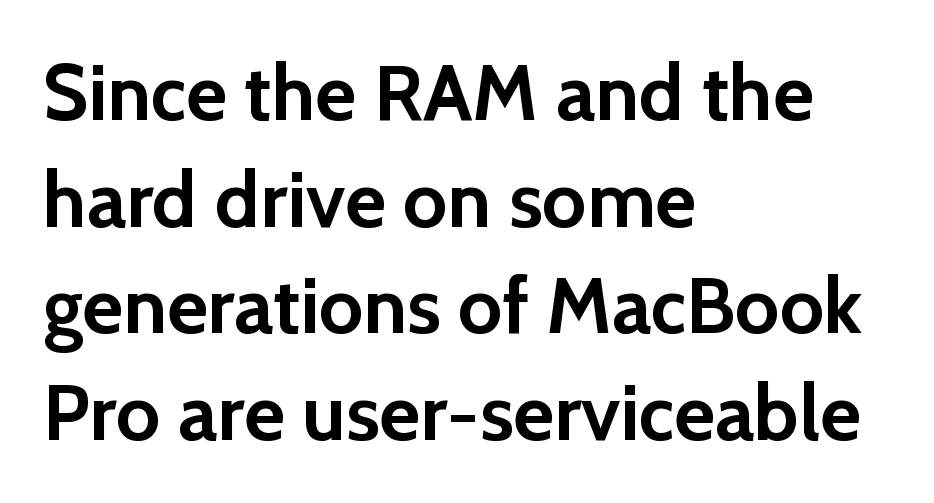
Q: Is the text bold? A: Yes.
Q: Is the text italic (slanted)? A: No, it is upright.
Q: Is the typeface a serif or a sans-serif typeface? A: Sans-serif.
Q: Is the text underlined? A: No.
Q: How is the paragraph aligned? A: Left-aligned.
Q: Is the spacing between letters normal or unusually wide? A: Normal.
Q: Is the spacing between lines tight, normal or loose? A: Normal.
Q: Width (condensed, normal, or wide)? A: Normal.
Q: x-height? A: Medium.
Q: Monospaced? A: No.
